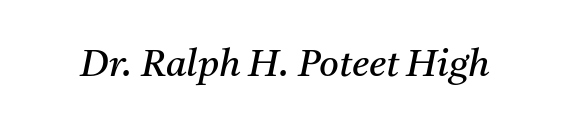
The image shows 38 px regular-weight serif type, italic (leaning right); set normal letter spacing, not underlined; medium stroke contrast and a medium x-height.
